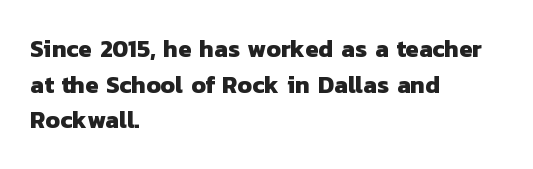
Weight: bold. Reading down the column, the eye jumps a familiar distance to each next line. The typesetter chose a ragged-right arrangement here. Clear beneath every line of the passage. Default kerning and tracking; the words read as compact shapes.
